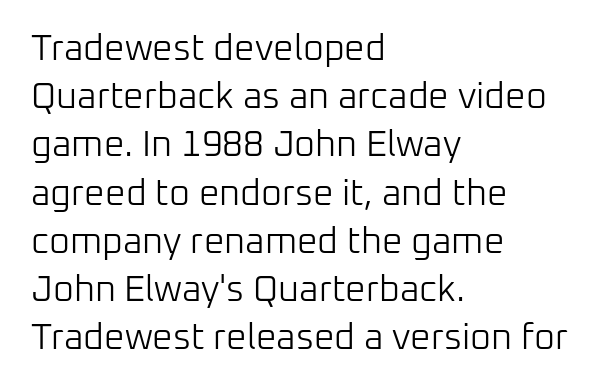
The image shows 36 px light sans-serif type, upright; set left-aligned, normal line spacing (1.34x), normal letter spacing, not underlined; low stroke contrast and a medium x-height.
